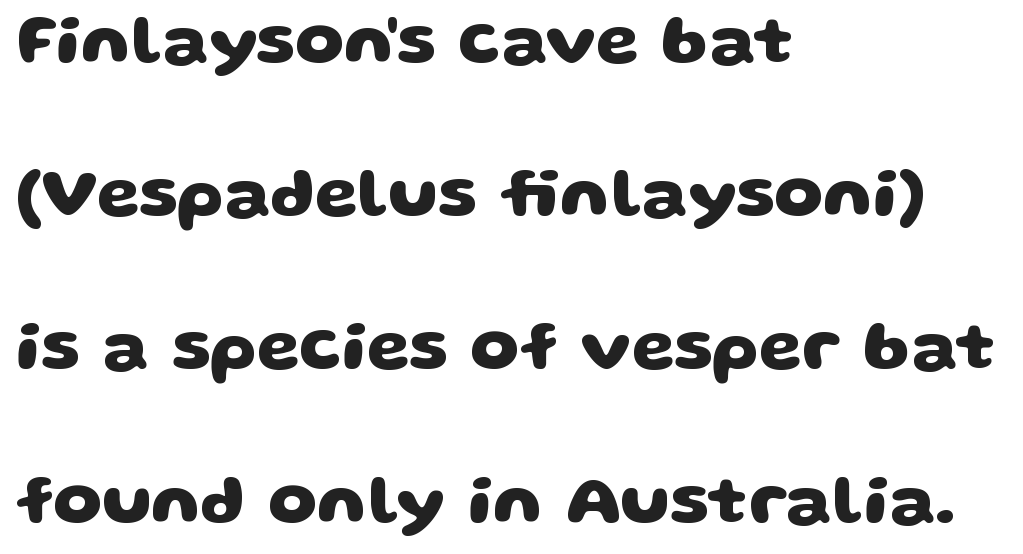
{"serif": "no", "bold": "yes", "weight": "heavy", "width": "wide", "stroke_contrast": "low", "x_height": "large", "monospaced": "no", "underline": "no", "align": "left", "line_spacing": "loose", "line_spacing_ratio": 2.22, "letter_spacing": "normal", "letter_spacing_em": 0.0, "glyph_px": 69}
